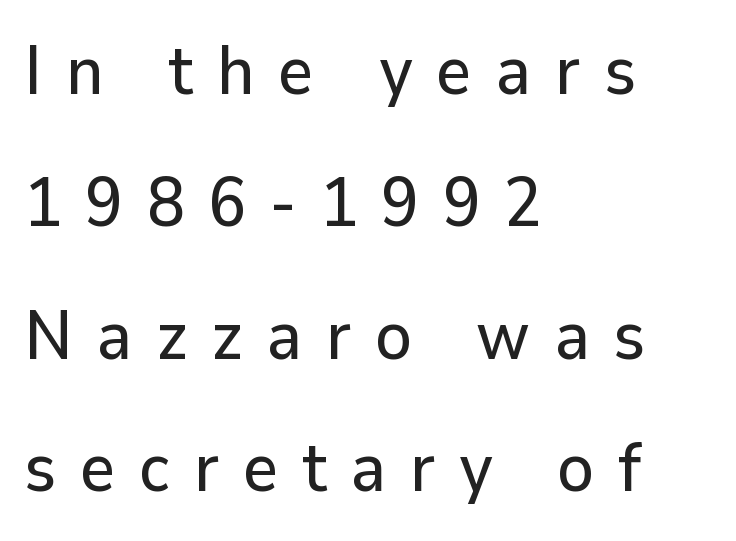
{"serif": "no", "italic": "no", "width": "normal", "stroke_contrast": "low", "x_height": "medium", "monospaced": "no", "underline": "no", "align": "left", "line_spacing": "loose", "line_spacing_ratio": 1.92, "letter_spacing": "wide", "letter_spacing_em": 0.34, "glyph_px": 69}
